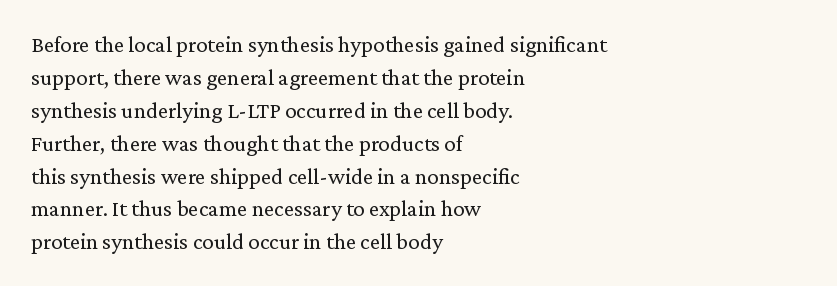
Q: Is the text bold? A: No.
Q: Is the text italic (slanted)? A: No, it is upright.
Q: Is the text underlined? A: No.
Q: How is the paragraph aligned? A: Left-aligned.
Q: Is the spacing between letters normal or unusually wide? A: Normal.
Q: Is the spacing between lines tight, normal or loose? A: Normal.
